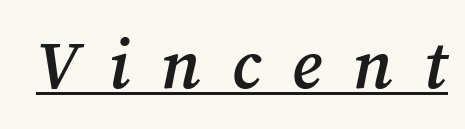
{"serif": "yes", "italic": "yes", "lean": "right", "slant_degrees": 12, "bold": "semi", "weight": "semibold", "width": "normal", "stroke_contrast": "medium", "x_height": "medium", "monospaced": "no", "underline": "yes", "letter_spacing": "wide", "letter_spacing_em": 0.46, "glyph_px": 67}
